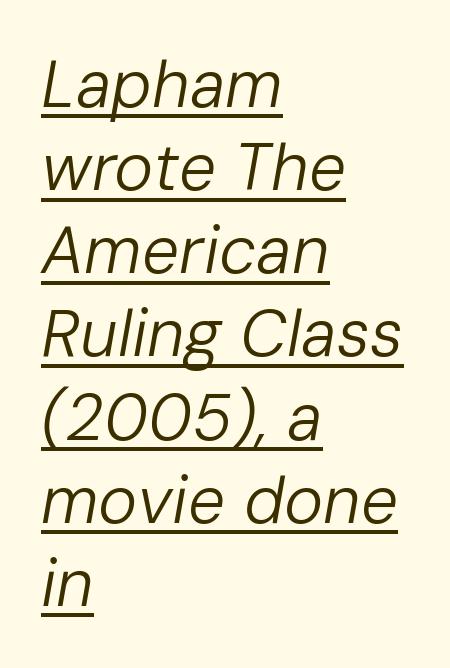
Q: Is the text bold? A: No.
Q: Is the text italic (slanted)? A: Yes, it leans right by about 10 degrees.
Q: Is the text underlined? A: Yes.
Q: How is the paragraph aligned? A: Left-aligned.
Q: Is the spacing between letters normal or unusually wide? A: Normal.
Q: Is the spacing between lines tight, normal or loose? A: Normal.
Q: Width (condensed, normal, or wide)? A: Normal.
Q: Stroke contrast? A: Low.
Q: x-height? A: Medium.
Q: Monospaced? A: No.
